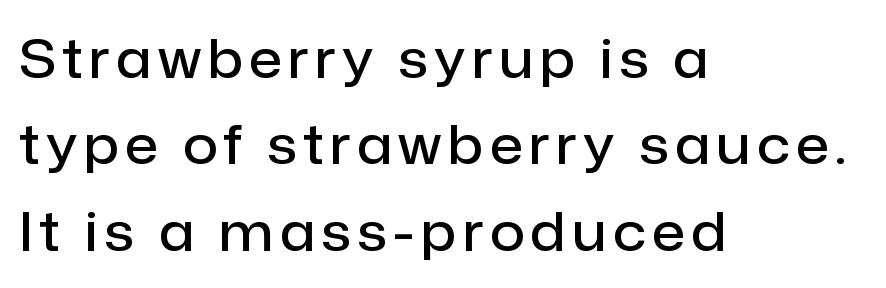
Q: Is the text bold? A: Semi-bold.
Q: Is the text italic (slanted)? A: No, it is upright.
Q: Is the typeface a serif or a sans-serif typeface? A: Sans-serif.
Q: Is the text underlined? A: No.
Q: How is the paragraph aligned? A: Left-aligned.
Q: Is the spacing between lines tight, normal or loose? A: Normal.
Q: Width (condensed, normal, or wide)? A: Normal.
Q: Stroke contrast? A: Low.
Q: x-height? A: Medium.
Q: Monospaced? A: No.
